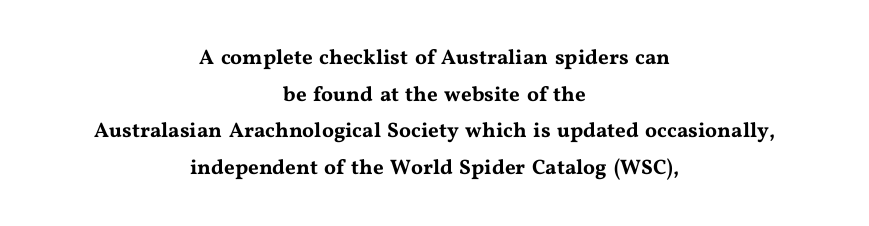
Q: Is the text italic (slanted)? A: No, it is upright.
Q: Is the text underlined? A: No.
Q: How is the paragraph aligned? A: Centered.
Q: Is the spacing between letters normal or unusually wide? A: Normal.
